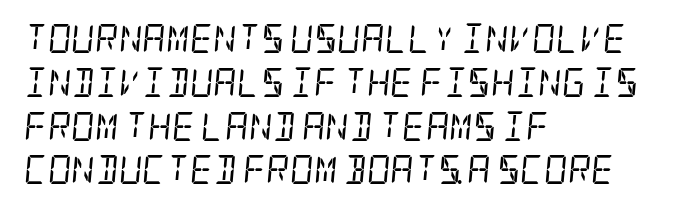
Where is the straight margin? On the left. The characters display serif detailing at their extremities. Inter-character spacing is left at the font's built-in metrics. Every character sits at an angle, as italics do.
